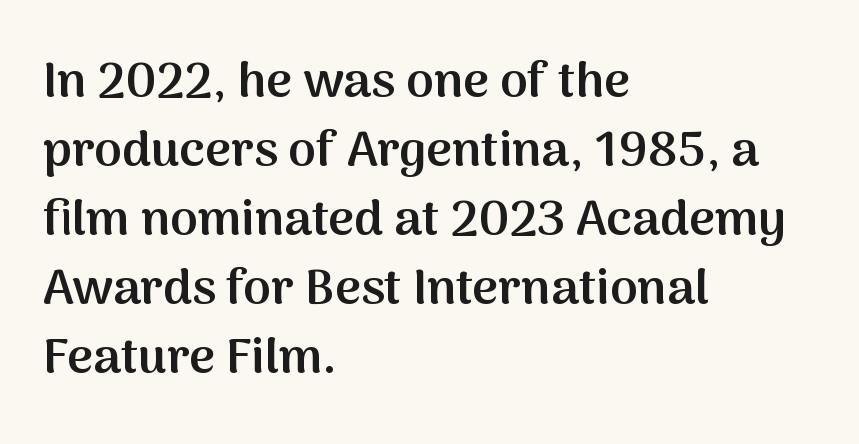
Q: Is the text bold? A: Semi-bold.
Q: Is the text italic (slanted)? A: No, it is upright.
Q: Is the typeface a serif or a sans-serif typeface? A: Sans-serif.
Q: Is the text underlined? A: No.
Q: How is the paragraph aligned? A: Left-aligned.
Q: Is the spacing between letters normal or unusually wide? A: Normal.
Q: Is the spacing between lines tight, normal or loose? A: Normal.
Q: Width (condensed, normal, or wide)? A: Normal.
Q: Stroke contrast? A: Medium.
Q: x-height? A: Medium.
Q: Monospaced? A: No.
